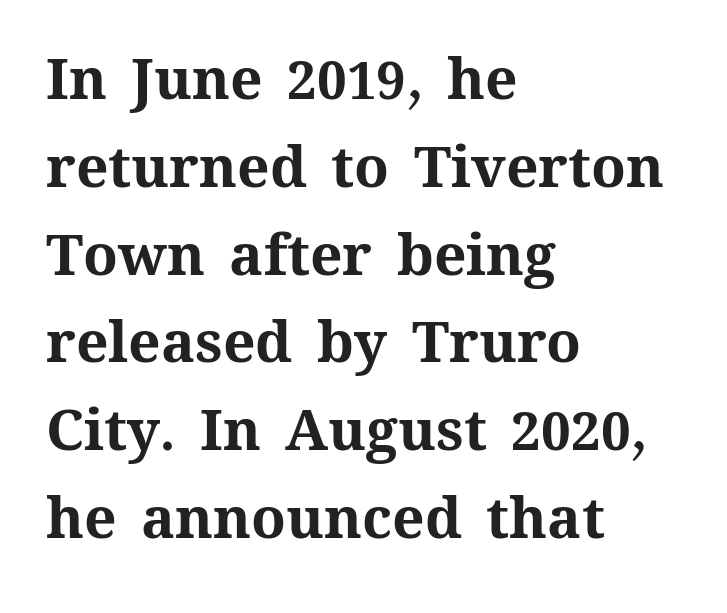
Q: Is the text bold? A: Yes.
Q: Is the text italic (slanted)? A: No, it is upright.
Q: Is the text underlined? A: No.
Q: How is the paragraph aligned? A: Left-aligned.
Q: Is the spacing between letters normal or unusually wide? A: Normal.
Q: Is the spacing between lines tight, normal or loose? A: Normal.
Q: Width (condensed, normal, or wide)? A: Normal.
Q: Stroke contrast? A: Medium.
Q: x-height? A: Medium.
Q: Monospaced? A: No.
